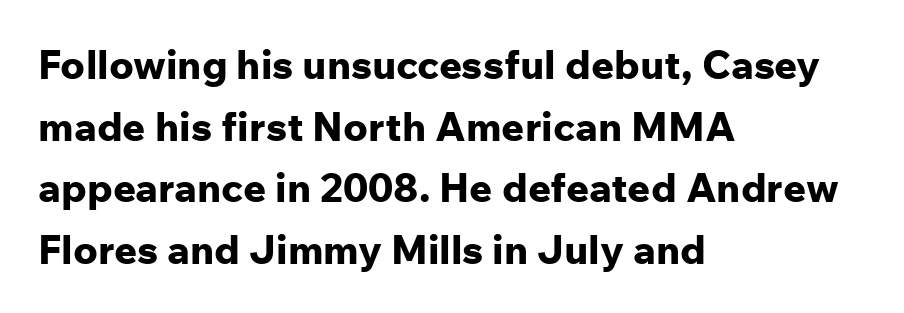
The image shows 40 px bold sans-serif type, upright; set left-aligned, normal line spacing (1.54x), normal letter spacing, not underlined; low stroke contrast and a medium x-height.
